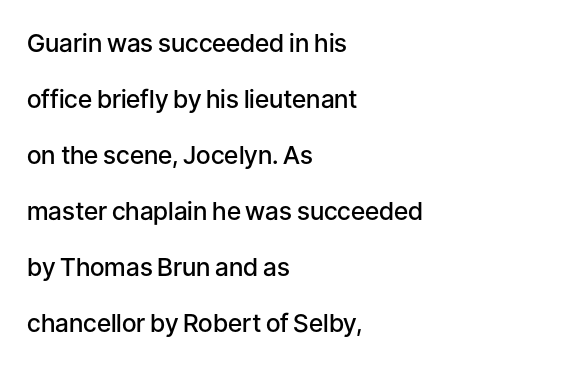
The tracking reads as untouched default to a designer's eye. Has an underline been added? It has not. These lines stack with their left ends in a neat column. This is roman type, the default non-slanted kind.
